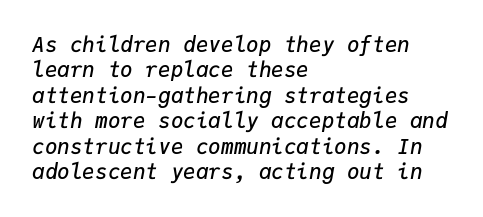
Q: Is the text bold? A: Semi-bold.
Q: Is the text italic (slanted)? A: Yes, it leans right by about 9 degrees.
Q: Is the text underlined? A: No.
Q: How is the paragraph aligned? A: Left-aligned.
Q: Is the spacing between letters normal or unusually wide? A: Normal.
